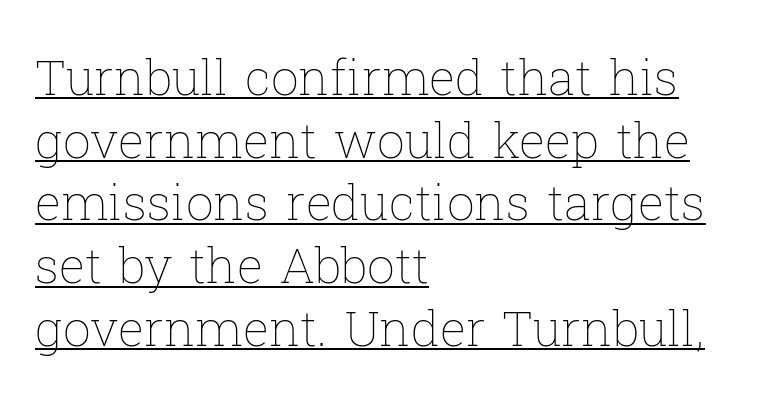
Q: Is the text bold? A: No.
Q: Is the text italic (slanted)? A: No, it is upright.
Q: Is the text underlined? A: Yes.
Q: How is the paragraph aligned? A: Left-aligned.
Q: Is the spacing between letters normal or unusually wide? A: Normal.
Q: Is the spacing between lines tight, normal or loose? A: Normal.
Q: Width (condensed, normal, or wide)? A: Normal.
Q: Stroke contrast? A: Low.
Q: x-height? A: Medium.
Q: Monospaced? A: No.
